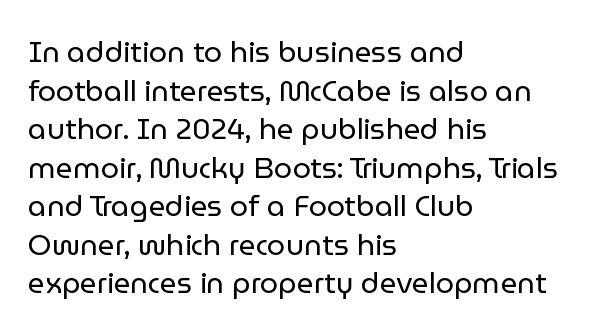
Q: Is the text bold? A: No.
Q: Is the text italic (slanted)? A: No, it is upright.
Q: Is the typeface a serif or a sans-serif typeface? A: Sans-serif.
Q: Is the text underlined? A: No.
Q: How is the paragraph aligned? A: Left-aligned.
Q: Is the spacing between letters normal or unusually wide? A: Normal.
Q: Is the spacing between lines tight, normal or loose? A: Normal.
Q: Width (condensed, normal, or wide)? A: Normal.
Q: Stroke contrast? A: Low.
Q: x-height? A: Medium.
Q: Monospaced? A: No.
